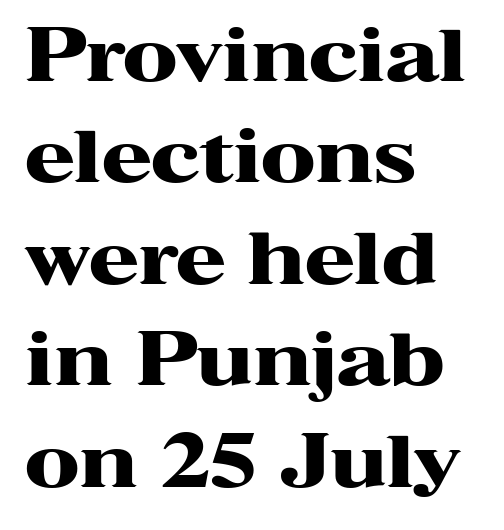
There is no visible air inserted between adjacent glyphs. Lines of text with bare space underneath. The specimen reads as upright at a glance. The letters advance in unequal steps, a hallmark of proportional type. Compared with a centered layout, this one pins lines to the left instead. How heavy is the stroke? Heavy — this is a bold.
